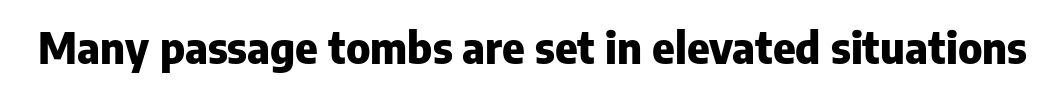
{"serif": "no", "italic": "no", "bold": "yes", "weight": "heavy", "width": "normal", "stroke_contrast": "low", "x_height": "medium", "monospaced": "no", "underline": "no", "letter_spacing": "normal", "letter_spacing_em": 0.0, "glyph_px": 43}
